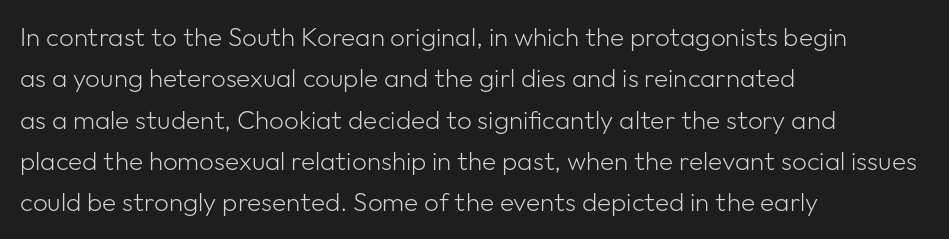
Q: Is the text bold? A: No.
Q: Is the text italic (slanted)? A: No, it is upright.
Q: Is the text underlined? A: No.
Q: How is the paragraph aligned? A: Left-aligned.
Q: Is the spacing between letters normal or unusually wide? A: Normal.
Q: Is the spacing between lines tight, normal or loose? A: Normal.
